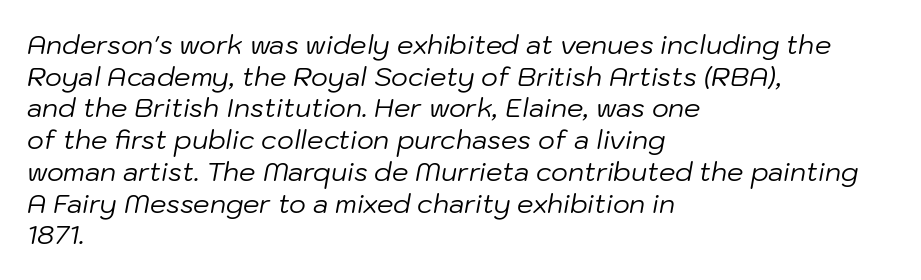
Q: Is the text bold? A: No.
Q: Is the text italic (slanted)? A: Yes, it leans right by about 10 degrees.
Q: Is the text underlined? A: No.
Q: How is the paragraph aligned? A: Left-aligned.
Q: Is the spacing between letters normal or unusually wide? A: Normal.
